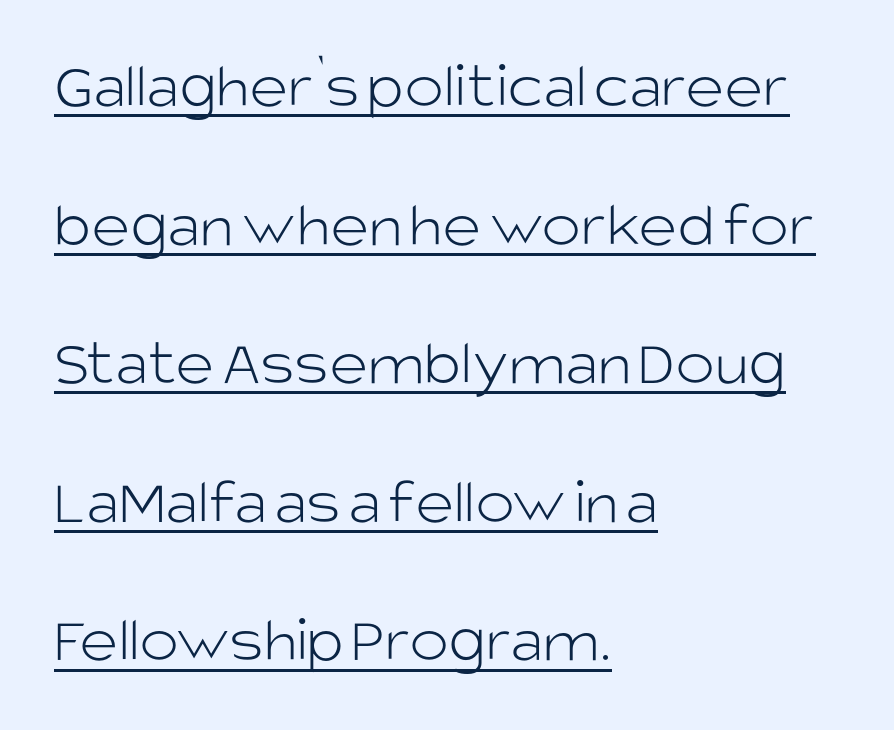
{"serif": "no", "italic": "no", "bold": "no", "weight": "light", "width": "normal", "stroke_contrast": "low", "x_height": "large", "monospaced": "no", "underline": "yes", "align": "left", "line_spacing": "loose", "line_spacing_ratio": 2.1, "letter_spacing": "normal", "letter_spacing_em": 0.0, "glyph_px": 66}
